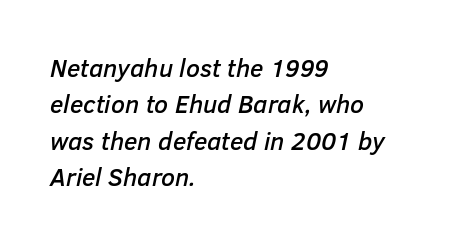
Decoration check: the copy has no underline. Horizontal alignment here is leftward, the default for most running prose. Line spacing here is normal. Each word holds together tightly as a unit, with standard inter-letter gaps.
